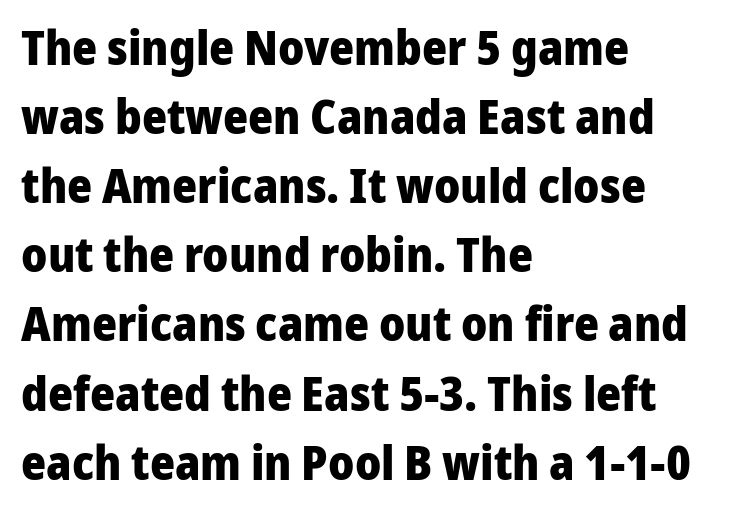
{"serif": "no", "italic": "no", "bold": "yes", "weight": "heavy", "width": "normal", "stroke_contrast": "low", "x_height": "medium", "monospaced": "no", "underline": "no", "align": "left", "line_spacing": "normal", "line_spacing_ratio": 1.44, "letter_spacing": "normal", "letter_spacing_em": 0.0, "glyph_px": 48}
